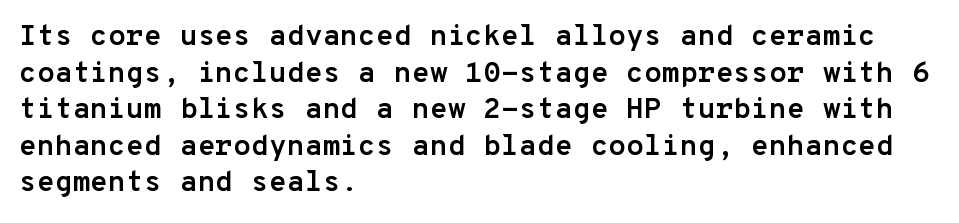
Q: Is the text bold? A: Yes.
Q: Is the text italic (slanted)? A: No, it is upright.
Q: Is the typeface a serif or a sans-serif typeface? A: Sans-serif.
Q: Is the text underlined? A: No.
Q: How is the paragraph aligned? A: Left-aligned.
Q: Is the spacing between letters normal or unusually wide? A: Normal.
Q: Is the spacing between lines tight, normal or loose? A: Normal.
Q: Width (condensed, normal, or wide)? A: Normal.
Q: Stroke contrast? A: Low.
Q: x-height? A: Medium.
Q: Monospaced? A: Yes.
